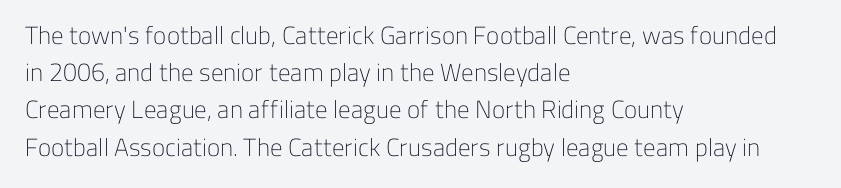
Each new line begins a customary step beneath the previous one. In CSS terms this would be text-align: left. Every character sits straight up, as roman type does. Inter-character spacing is left at the font's built-in metrics.
